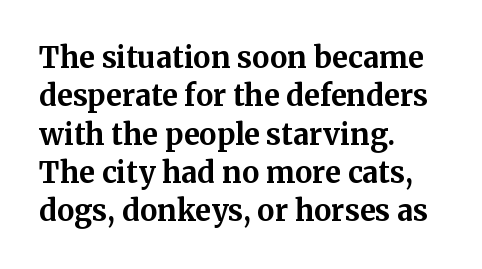
The image shows 29 px bold serif type, upright; set left-aligned, normal line spacing (1.32x), normal letter spacing, not underlined; medium stroke contrast and a medium x-height.
